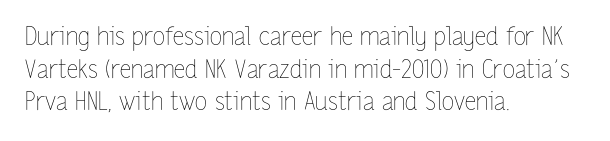
Q: Is the text bold? A: No.
Q: Is the text italic (slanted)? A: No, it is upright.
Q: Is the text underlined? A: No.
Q: How is the paragraph aligned? A: Left-aligned.
Q: Is the spacing between letters normal or unusually wide? A: Normal.
Q: Is the spacing between lines tight, normal or loose? A: Normal.
